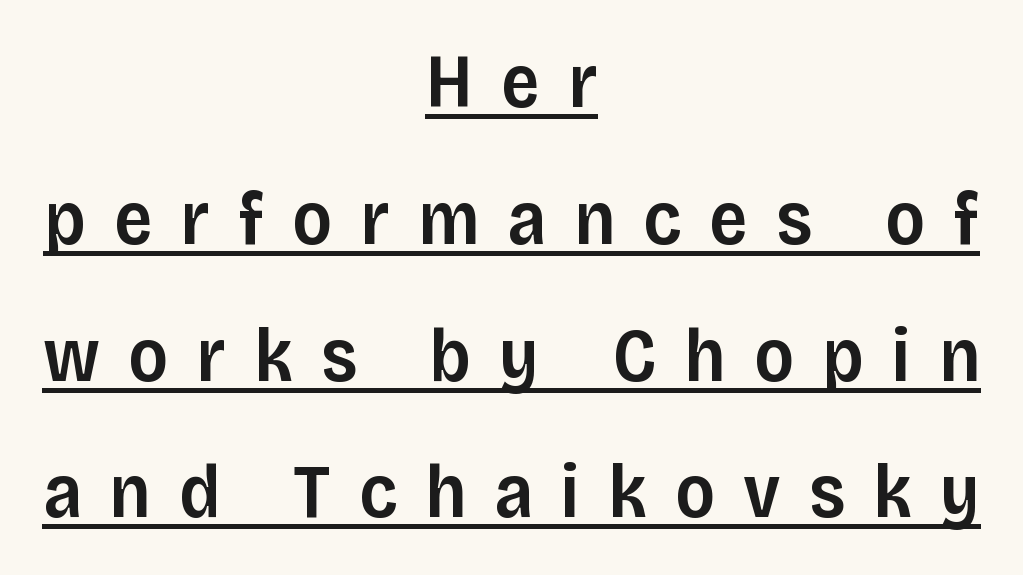
The image shows 76 px semibold sans-serif type, upright; set centered, line spacing 1.8x, unusually wide letter spacing (+0.37 em), underlined; low stroke contrast and a large x-height.
